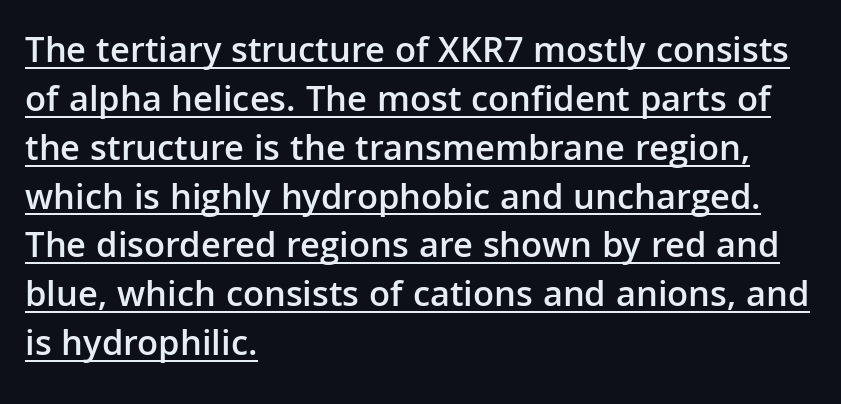
The image shows 37 px semibold sans-serif type, upright; set left-aligned, normal line spacing (1.32x), normal letter spacing, underlined; low stroke contrast and a medium x-height.
